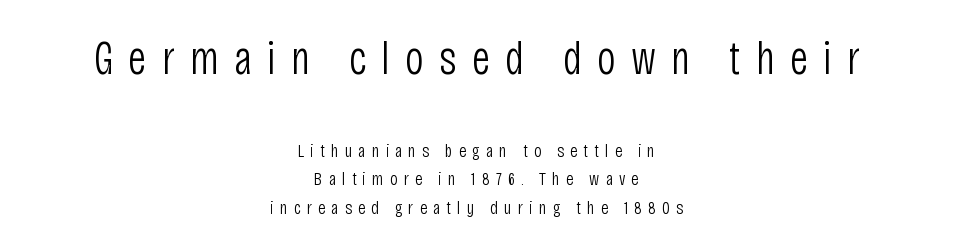
Letters have the restrained weight of plain body copy at most. Honestly, the row spacing looks completely unremarkable. This rendering widens character spacing well past its baseline value. Posture: upright roman. Is the lower block the larger one? No — the upper block carries the bigger type.
